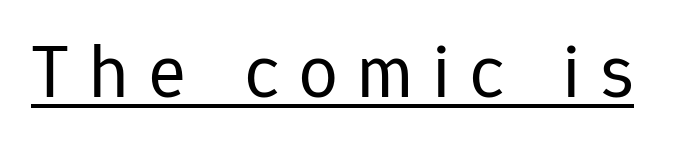
{"serif": "no", "italic": "no", "bold": "no", "weight": "regular", "width": "normal", "stroke_contrast": "low", "x_height": "medium", "monospaced": "no", "underline": "yes", "letter_spacing": "wide", "letter_spacing_em": 0.26, "glyph_px": 77}
